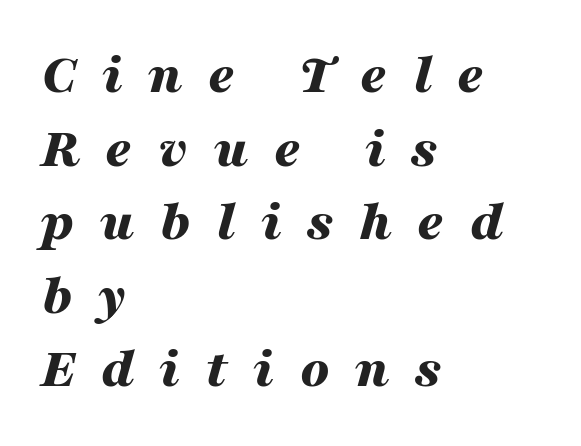
{"italic": "yes", "lean": "right", "slant_degrees": 16, "bold": "yes", "weight": "bold", "width": "wide", "stroke_contrast": "medium", "x_height": "medium", "monospaced": "no", "underline": "no", "align": "left", "line_spacing": "normal", "line_spacing_ratio": 1.29, "letter_spacing": "wide", "letter_spacing_em": 0.45, "glyph_px": 57}
